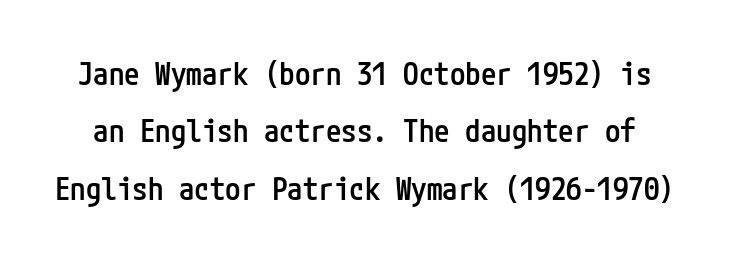
Each letter's strokes conclude bluntly, with no projecting serifs. When letters stand straight like this, we call the style roman or upright. The glyphs have the mass of a demibold cut, below bold. The glyphs are unaccompanied by any horizontal stroke below them. Words appear dense and cohesive because spacing is normal.
